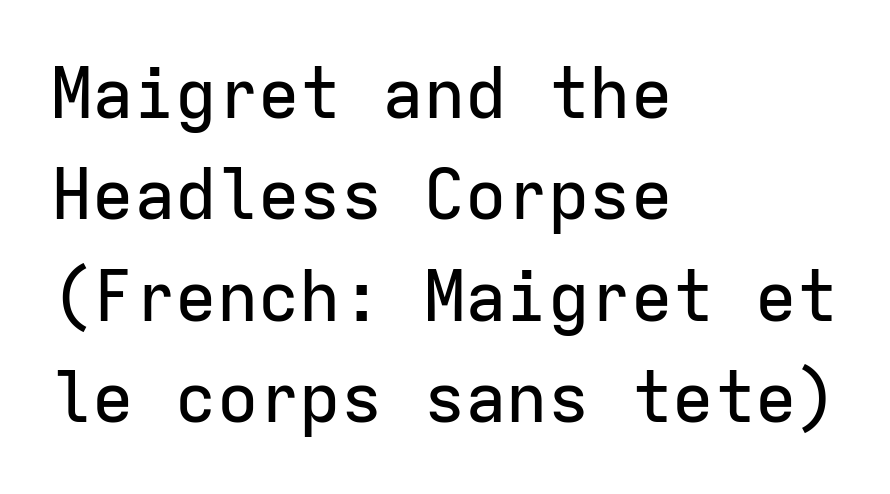
The image shows 69 px sans-serif type, upright, monospaced; set left-aligned, normal line spacing (1.47x), normal letter spacing, not underlined; low stroke contrast and a medium x-height.
